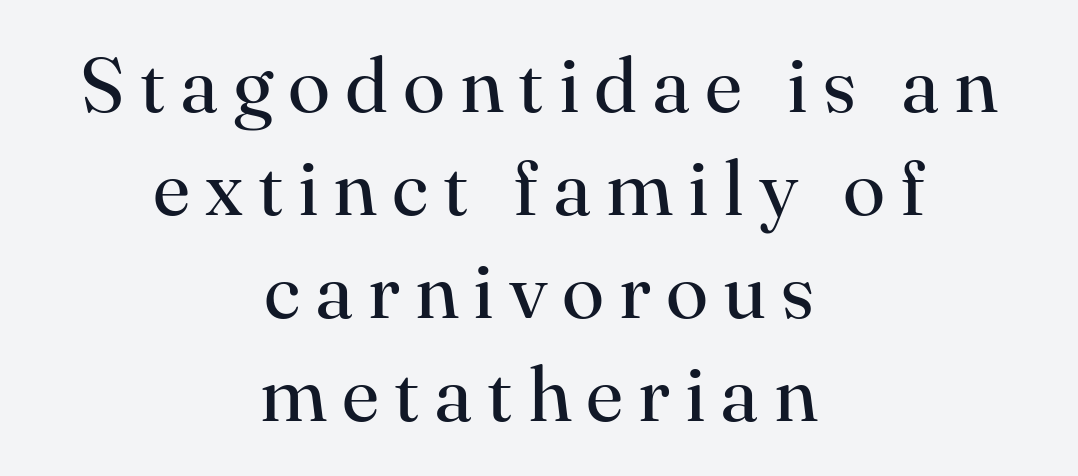
Q: Is the text bold? A: No.
Q: Is the text italic (slanted)? A: No, it is upright.
Q: Is the typeface a serif or a sans-serif typeface? A: Serif.
Q: Is the text underlined? A: No.
Q: How is the paragraph aligned? A: Centered.
Q: Is the spacing between lines tight, normal or loose? A: Normal.
Q: Width (condensed, normal, or wide)? A: Normal.
Q: Stroke contrast? A: High.
Q: x-height? A: Small.
Q: Monospaced? A: No.
